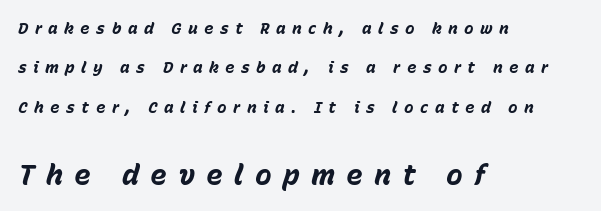
{"italic": "yes", "lean": "right", "slant_degrees": 15, "bold": "yes", "weight": "bold", "width": "normal", "stroke_contrast": "low", "x_height": "medium", "monospaced": "no", "underline": "no", "align": "left", "line_spacing": "loose", "line_spacing_ratio": 2.46, "letter_spacing": "wide", "letter_spacing_em": 0.4, "larger_block": "second", "size_ratio": 1.75, "glyph_px": 28}
